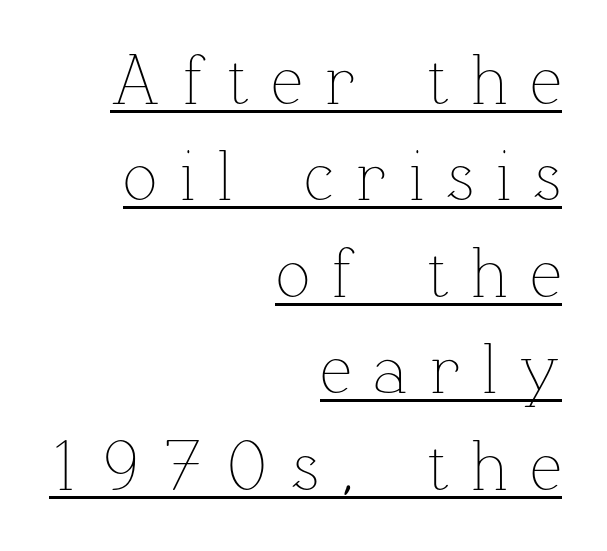
The image shows 72 px thin type, upright; set right-aligned, normal line spacing (1.34x), unusually wide letter spacing (+0.3 em), underlined; low stroke contrast and a medium x-height.
